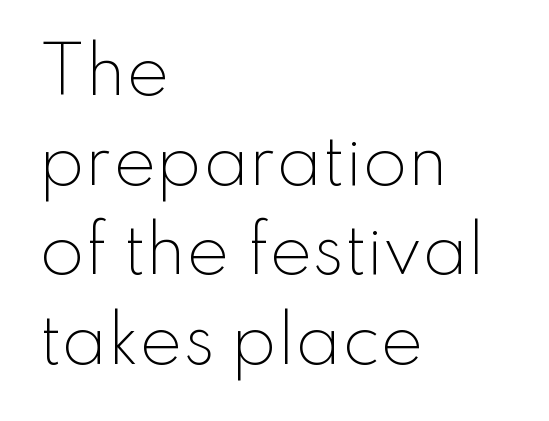
{"serif": "no", "italic": "no", "bold": "no", "weight": "light", "width": "normal", "stroke_contrast": "low", "x_height": "small", "monospaced": "no", "underline": "no", "align": "left", "line_spacing": "normal", "line_spacing_ratio": 1.38, "letter_spacing": "normal", "letter_spacing_em": 0.0, "glyph_px": 65}
